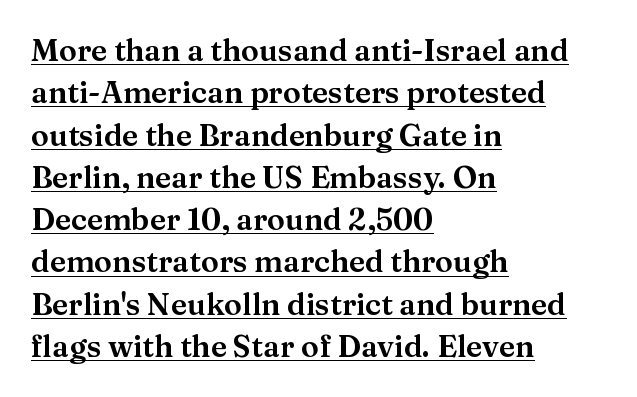
{"serif": "yes", "italic": "no", "width": "normal", "stroke_contrast": "medium", "x_height": "medium", "monospaced": "no", "underline": "yes", "align": "left", "line_spacing": "normal", "line_spacing_ratio": 1.41, "letter_spacing": "normal", "letter_spacing_em": 0.0, "glyph_px": 30}
